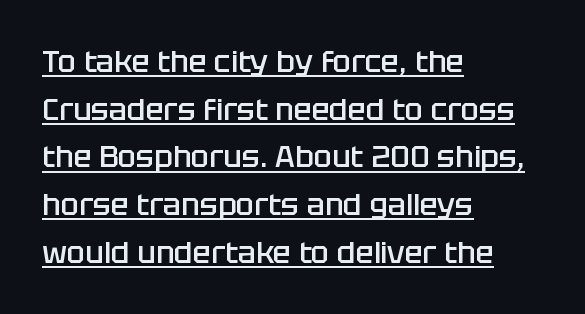
Q: Is the text bold? A: Semi-bold.
Q: Is the text italic (slanted)? A: No, it is upright.
Q: Is the typeface a serif or a sans-serif typeface? A: Sans-serif.
Q: Is the text underlined? A: Yes.
Q: How is the paragraph aligned? A: Left-aligned.
Q: Is the spacing between letters normal or unusually wide? A: Normal.
Q: Is the spacing between lines tight, normal or loose? A: Normal.
Q: Width (condensed, normal, or wide)? A: Normal.
Q: Stroke contrast? A: Low.
Q: x-height? A: Large.
Q: Monospaced? A: No.
